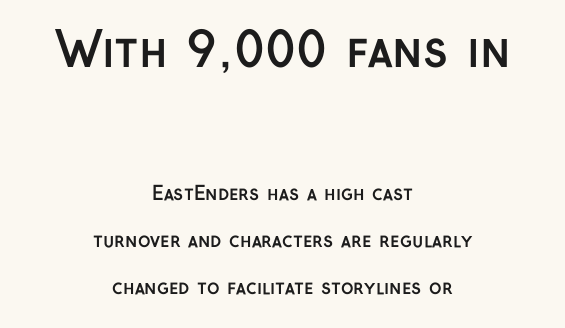
Q: Is the text bold? A: Yes.
Q: Is the text italic (slanted)? A: No, it is upright.
Q: Is the typeface a serif or a sans-serif typeface? A: Sans-serif.
Q: Is the text underlined? A: No.
Q: How is the paragraph aligned? A: Centered.
Q: Is the spacing between letters normal or unusually wide? A: Normal.
Q: Is the spacing between lines tight, normal or loose? A: Loose.
Q: Which block of text is set in a larger size, the first (top) or the second (bottom)? A: The first (top) one.
Q: Width (condensed, normal, or wide)? A: Normal.
Q: Stroke contrast? A: Low.
Q: x-height? A: Medium.
Q: Monospaced? A: No.
